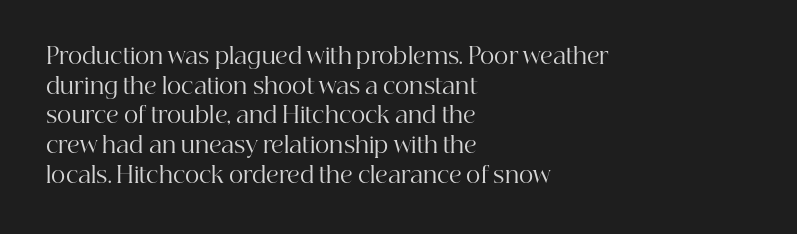
The image shows 22 px text type, upright; set left-aligned, normal line spacing (1.35x), normal letter spacing, not underlined.
